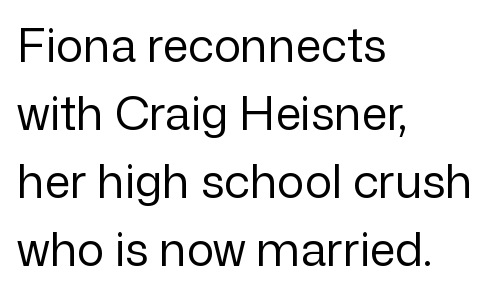
Q: Is the text bold? A: No.
Q: Is the text italic (slanted)? A: No, it is upright.
Q: Is the typeface a serif or a sans-serif typeface? A: Sans-serif.
Q: Is the text underlined? A: No.
Q: How is the paragraph aligned? A: Left-aligned.
Q: Is the spacing between letters normal or unusually wide? A: Normal.
Q: Is the spacing between lines tight, normal or loose? A: Normal.
Q: Width (condensed, normal, or wide)? A: Normal.
Q: Stroke contrast? A: Low.
Q: x-height? A: Medium.
Q: Monospaced? A: No.
